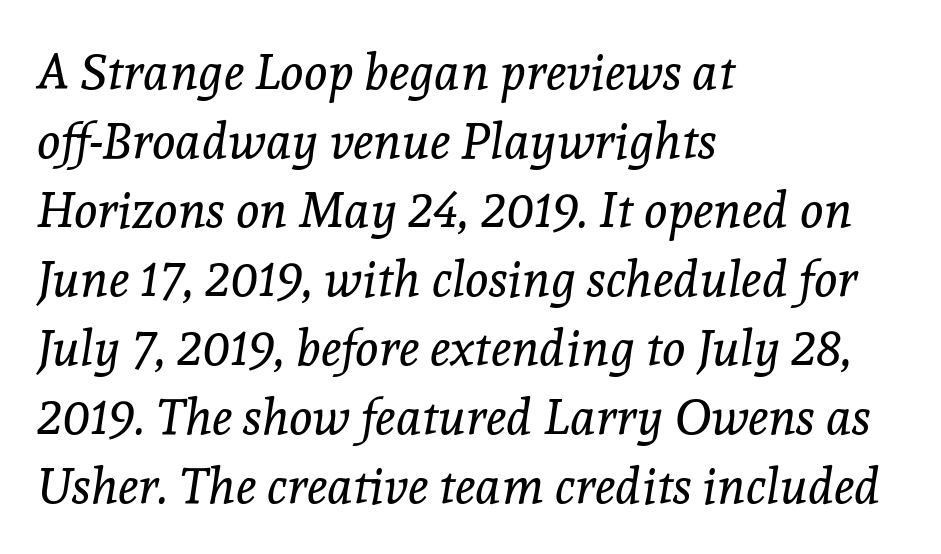
The image shows 50 px regular-weight serif type, italic (leaning right); set left-aligned, normal line spacing (1.38x), normal letter spacing, not underlined; a medium x-height.
